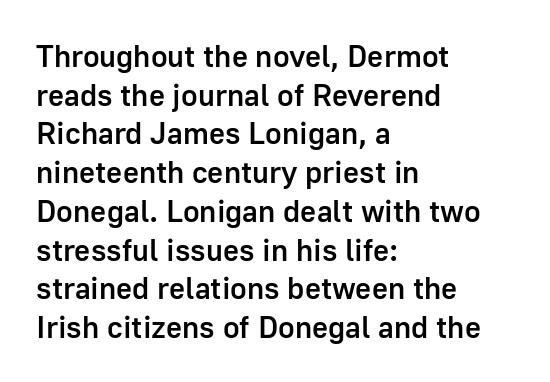
The type is set solid horizontally, with unmodified tracking. The gap between lines stays unmarked. Interline gaps are of average width in this sample. Tall strokes in this sample are plumb rather than angled. Teacher's note: observe the even left margin — that is flush-left alignment. Spacing verdict: proportional, widths tailored to each character.
